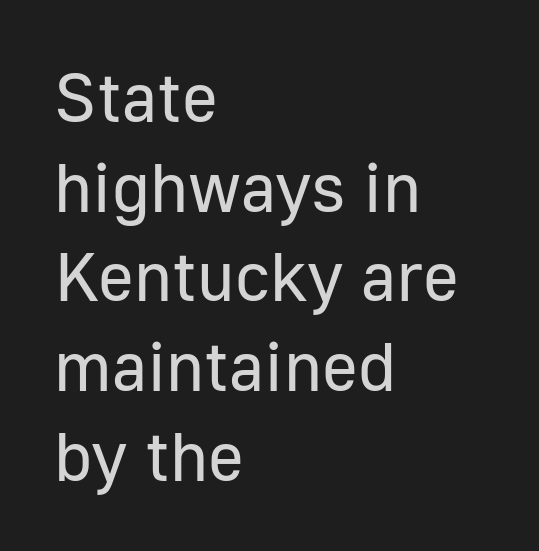
Q: Is the text bold? A: No.
Q: Is the text italic (slanted)? A: No, it is upright.
Q: Is the typeface a serif or a sans-serif typeface? A: Sans-serif.
Q: Is the text underlined? A: No.
Q: How is the paragraph aligned? A: Left-aligned.
Q: Is the spacing between letters normal or unusually wide? A: Normal.
Q: Is the spacing between lines tight, normal or loose? A: Normal.
Q: Width (condensed, normal, or wide)? A: Normal.
Q: Stroke contrast? A: Low.
Q: x-height? A: Medium.
Q: Monospaced? A: No.
